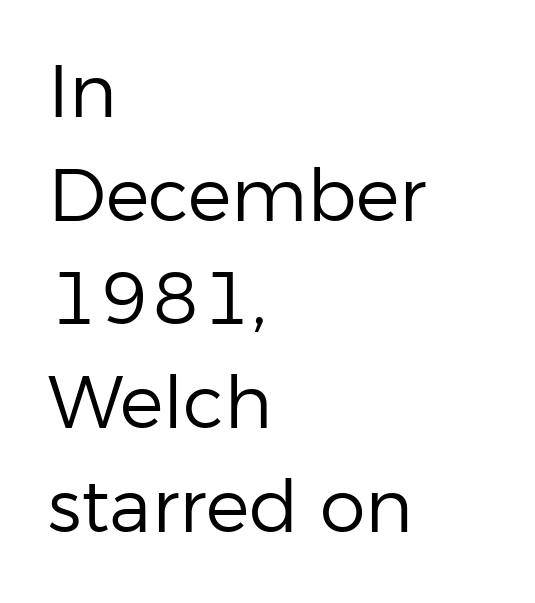
{"serif": "no", "italic": "no", "bold": "no", "weight": "regular", "width": "normal", "stroke_contrast": "low", "x_height": "medium", "monospaced": "no", "underline": "no", "align": "left", "line_spacing": "normal", "line_spacing_ratio": 1.42, "letter_spacing": "normal", "letter_spacing_em": 0.0, "glyph_px": 73}
